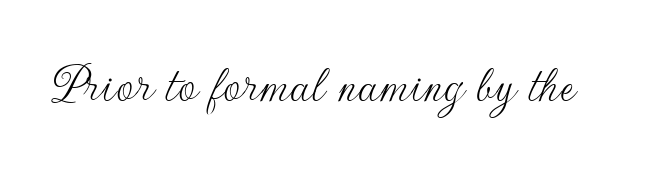
The image shows 55 px thin sans-serif type; set normal letter spacing, not underlined; low stroke contrast and a small x-height.
